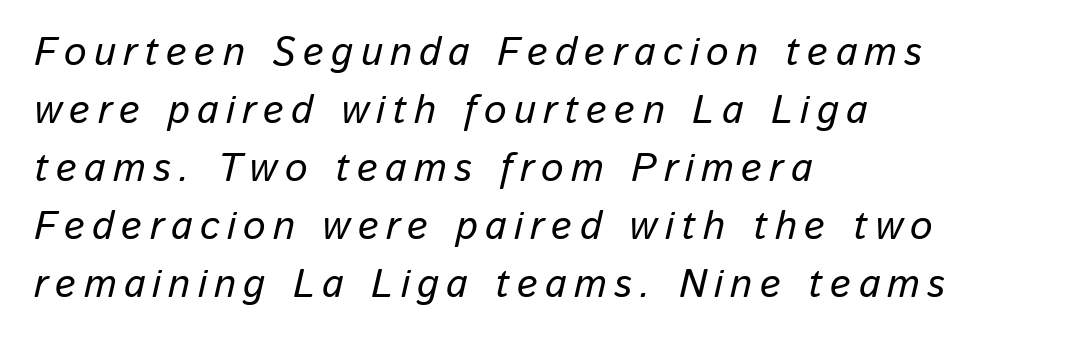
{"italic": "yes", "lean": "right", "slant_degrees": 13, "width": "normal", "stroke_contrast": "low", "x_height": "medium", "monospaced": "no", "underline": "no", "align": "left", "line_spacing": "normal", "line_spacing_ratio": 1.45, "glyph_px": 40}
